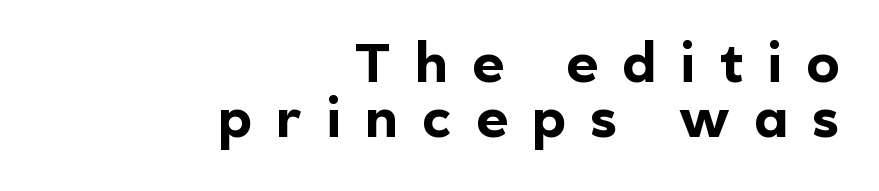
Q: Is the text bold? A: Yes.
Q: Is the text italic (slanted)? A: No, it is upright.
Q: Is the typeface a serif or a sans-serif typeface? A: Sans-serif.
Q: Is the text underlined? A: No.
Q: How is the paragraph aligned? A: Right-aligned.
Q: Is the spacing between letters normal or unusually wide? A: Unusually wide.
Q: Is the spacing between lines tight, normal or loose? A: Tight.
Q: Width (condensed, normal, or wide)? A: Normal.
Q: x-height? A: Medium.
Q: Monospaced? A: No.
